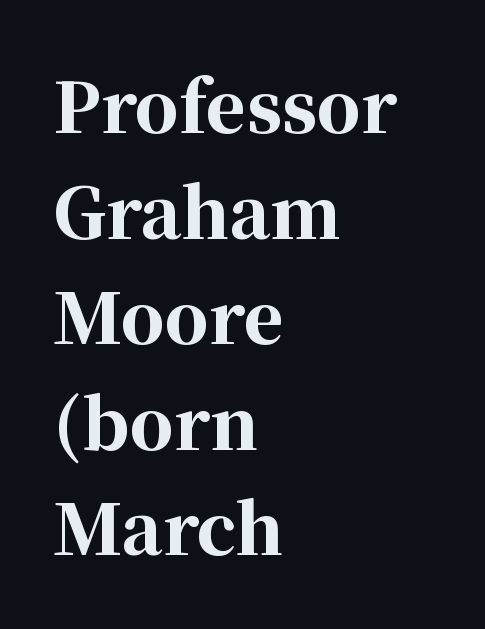
{"serif": "yes", "italic": "no", "bold": "yes", "weight": "bold", "width": "normal", "stroke_contrast": "high", "x_height": "medium", "monospaced": "no", "underline": "no", "align": "left", "line_spacing": "normal", "line_spacing_ratio": 1.53, "letter_spacing": "normal", "letter_spacing_em": 0.0, "glyph_px": 69}
